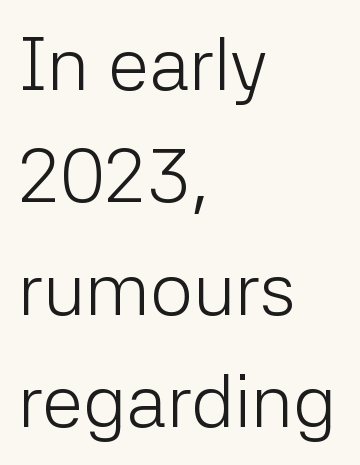
Q: Is the text bold? A: No.
Q: Is the text italic (slanted)? A: No, it is upright.
Q: Is the typeface a serif or a sans-serif typeface? A: Sans-serif.
Q: Is the text underlined? A: No.
Q: How is the paragraph aligned? A: Left-aligned.
Q: Is the spacing between letters normal or unusually wide? A: Normal.
Q: Is the spacing between lines tight, normal or loose? A: Normal.
Q: Width (condensed, normal, or wide)? A: Normal.
Q: Stroke contrast? A: Low.
Q: x-height? A: Medium.
Q: Monospaced? A: No.
